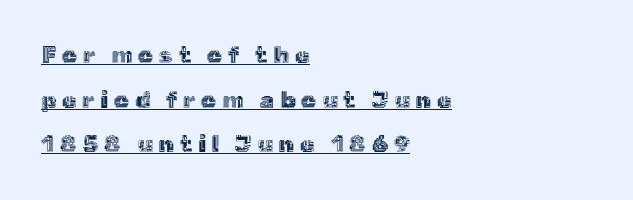
The image shows 23 px text type, upright; set left-aligned, loose line spacing (1.94x), unusually wide letter spacing (+0.26 em), underlined.
